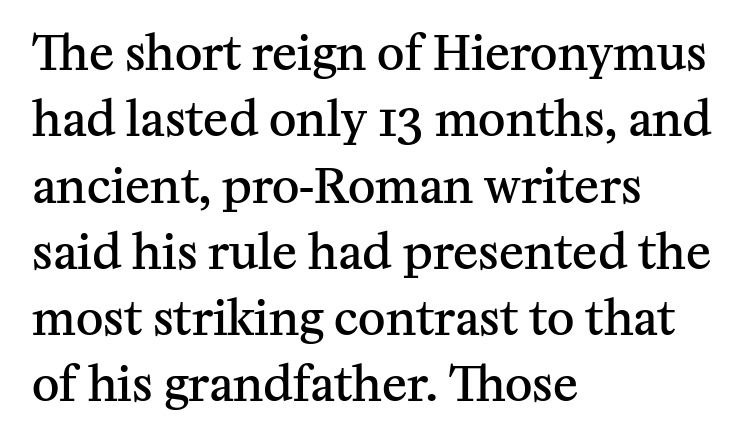
The characters look somewhat weighty, a semibold short of true bold. Descenders hang freely into open space. Which margin do the lines hug? The left one — the right edge is uneven. Compared with typical paragraphs, the rows here are spaced about the same. Spacing between characters is what you'd get straight out of the box.
